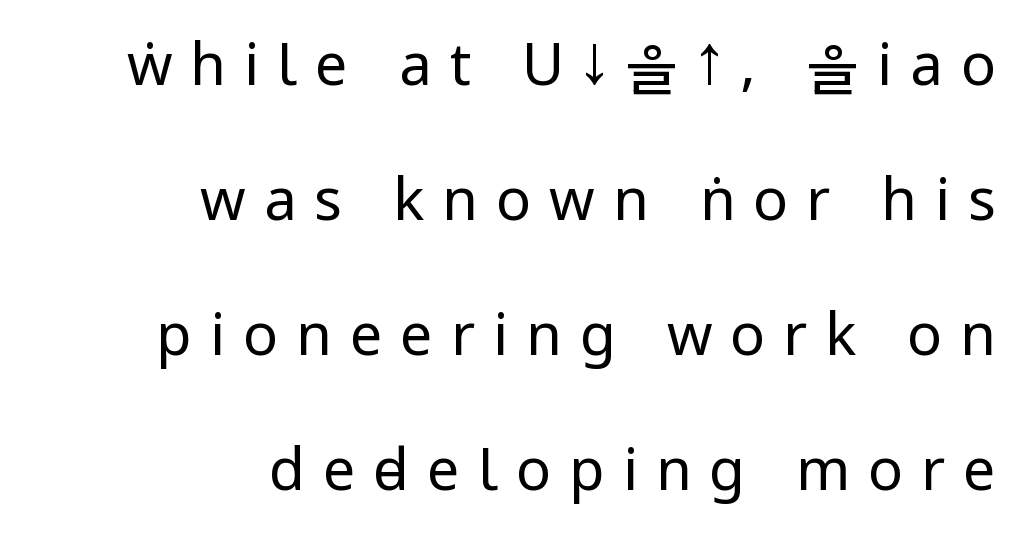
The image shows 58 px regular-weight, condensed sans-serif type, upright; set right-aligned, loose line spacing (2.33x), unusually wide letter spacing (+0.31 em), not underlined; low stroke contrast.
